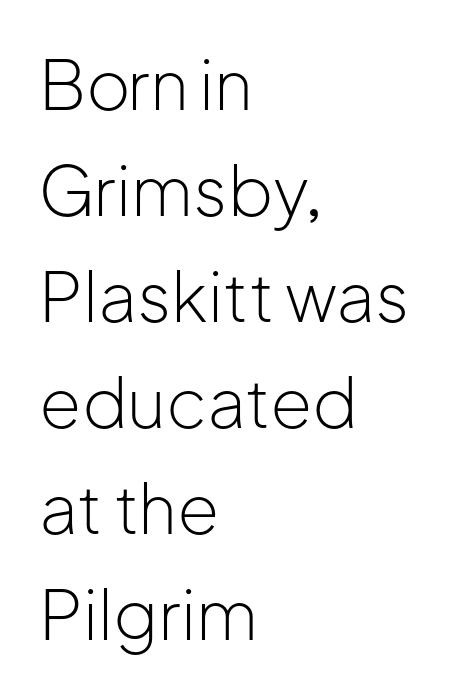
Clear beneath every line of the passage. Does extra space separate the letters? No, they use regular spacing. Do the characters align in a grid? No, the font is proportional. Weight class: somewhere from thin through regular. Characters remain perfectly vertical along every line.
